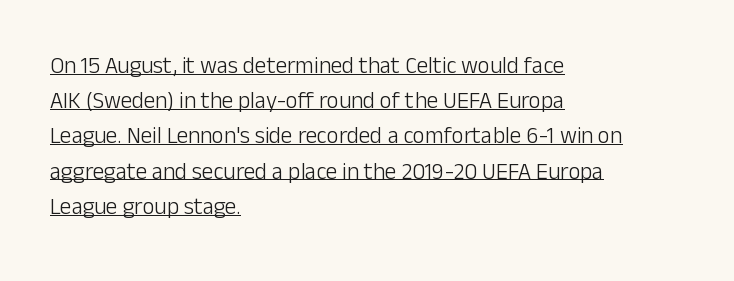
{"italic": "no", "bold": "no", "underline": "yes", "align": "left", "line_spacing": "normal", "line_spacing_ratio": 1.53, "letter_spacing": "normal", "letter_spacing_em": 0.0, "glyph_px": 23}
